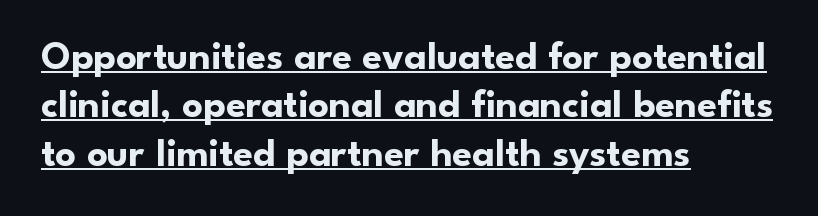
The image shows 40 px bold sans-serif type, upright; set left-aligned, line spacing 1.21x, normal letter spacing, underlined; low stroke contrast and a small x-height.
